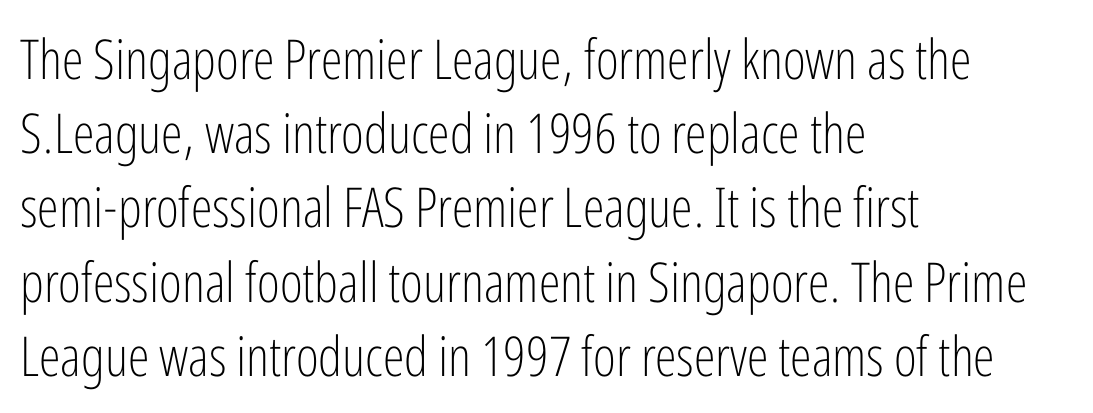
{"serif": "no", "italic": "no", "bold": "no", "weight": "light", "width": "condensed", "stroke_contrast": "low", "x_height": "medium", "monospaced": "no", "underline": "no", "align": "left", "line_spacing": "normal", "line_spacing_ratio": 1.35, "letter_spacing": "normal", "letter_spacing_em": 0.0, "glyph_px": 55}
